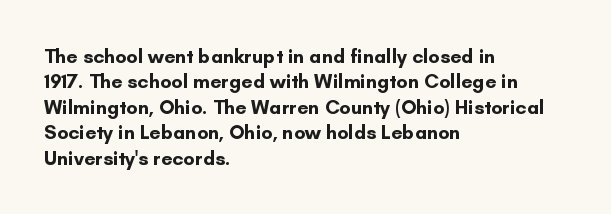
Q: Is the text bold? A: Yes.
Q: Is the text italic (slanted)? A: No, it is upright.
Q: Is the text underlined? A: No.
Q: How is the paragraph aligned? A: Left-aligned.
Q: Is the spacing between letters normal or unusually wide? A: Normal.
Q: Is the spacing between lines tight, normal or loose? A: Normal.
